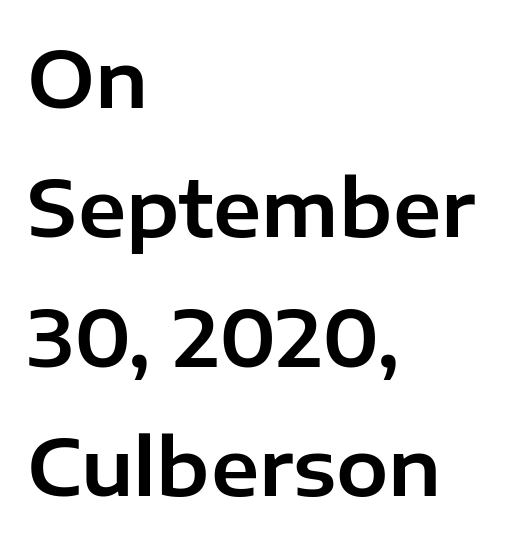
{"serif": "no", "italic": "no", "width": "normal", "stroke_contrast": "low", "x_height": "medium", "monospaced": "no", "underline": "no", "align": "left", "line_spacing": "normal", "line_spacing_ratio": 1.66, "letter_spacing": "normal", "letter_spacing_em": 0.0, "glyph_px": 78}
